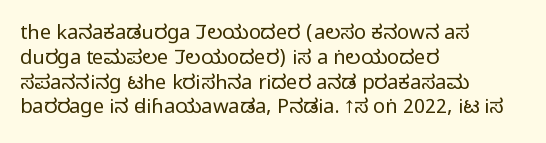
Each stroke keeps to a modest, everyday thickness or less. The type is set solid horizontally, with unmodified tracking. Italic: no, the glyphs are upright roman. In CSS terms this would be text-align: left.
